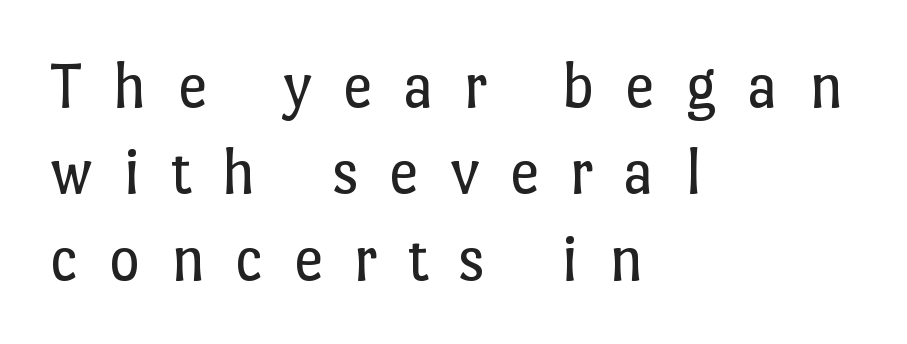
The image shows 66 px regular-weight type, upright; set left-aligned, normal line spacing (1.31x), unusually wide letter spacing (+0.46 em), not underlined; low stroke contrast and a medium x-height.
